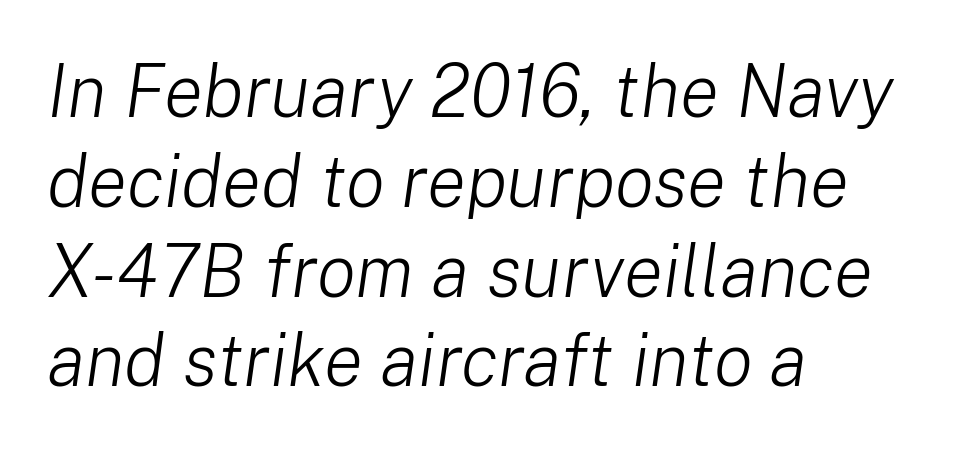
Reading down the block, your eye returns to a fixed left position each line. Caption: standard tracking, unaltered. Underline: absent. There's an unmistakable incline to the writing here. Stroke mass is kept to a normal reading level or below.
